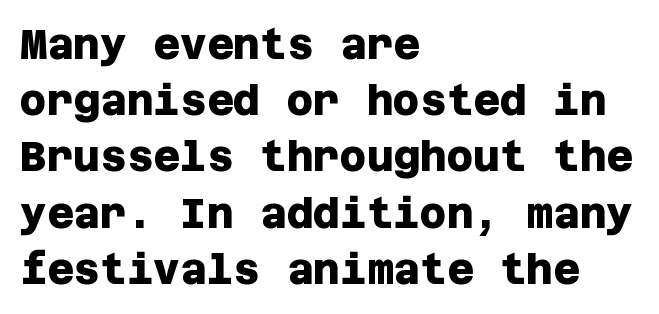
The tracking reads as untouched default to a designer's eye. This rendering employs a face without finishing strokes, i.e., a sans-serif. The space between consecutive lines is moderate. A dark, heavy texture on the line: the type is bold. This rendering uses left alignment, leaving the right contour irregular. The glyphs are unaccompanied by any horizontal stroke below them.
